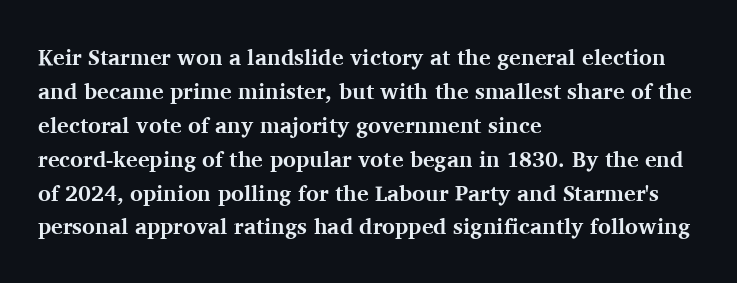
Q: Is the text bold? A: Yes.
Q: Is the text italic (slanted)? A: No, it is upright.
Q: Is the text underlined? A: No.
Q: How is the paragraph aligned? A: Left-aligned.
Q: Is the spacing between letters normal or unusually wide? A: Normal.
Q: Is the spacing between lines tight, normal or loose? A: Normal.
